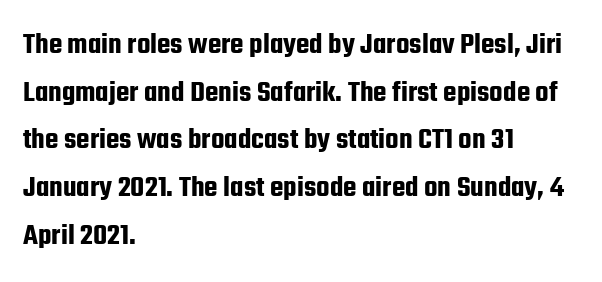
Q: Is the text italic (slanted)? A: No, it is upright.
Q: Is the typeface a serif or a sans-serif typeface? A: Sans-serif.
Q: Is the text underlined? A: No.
Q: How is the paragraph aligned? A: Left-aligned.
Q: Is the spacing between letters normal or unusually wide? A: Normal.
Q: Is the spacing between lines tight, normal or loose? A: Normal.
Q: Width (condensed, normal, or wide)? A: Condensed.
Q: Stroke contrast? A: Low.
Q: x-height? A: Medium.
Q: Monospaced? A: No.
